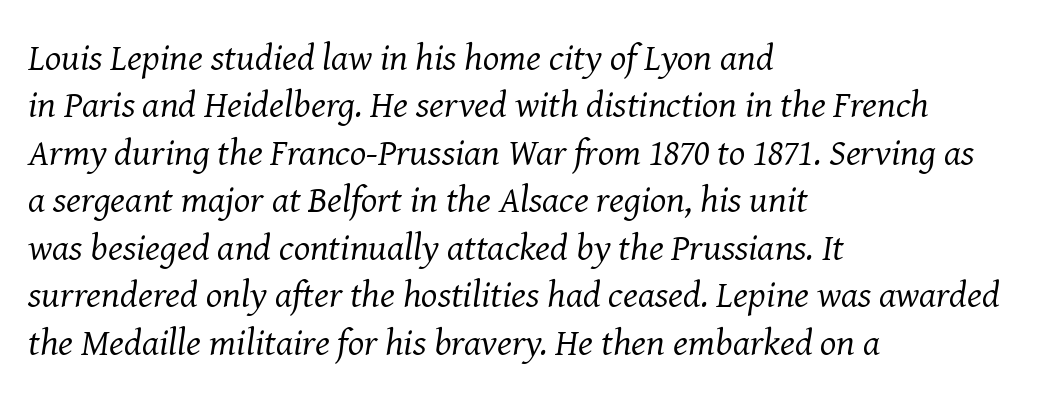
Unbolded letterforms with no extra heft. The rag falls on the right side of this text block. Proportional: the letters do not fall into vertical columns. Quick note: interline space is typical. Each word holds together tightly as a unit, with standard inter-letter gaps. The text was rendered using a seriffed face with decorative stroke endings.
